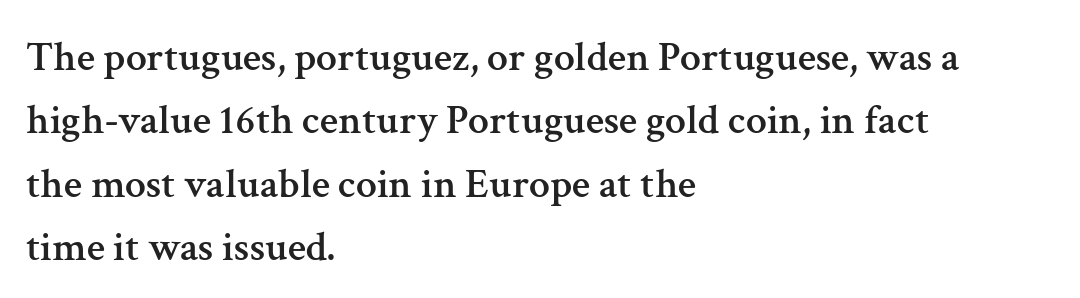
{"serif": "yes", "italic": "no", "width": "normal", "stroke_contrast": "medium", "x_height": "medium", "monospaced": "no", "underline": "no", "align": "left", "line_spacing": "normal", "line_spacing_ratio": 1.51, "letter_spacing": "normal", "letter_spacing_em": 0.0, "glyph_px": 42}
